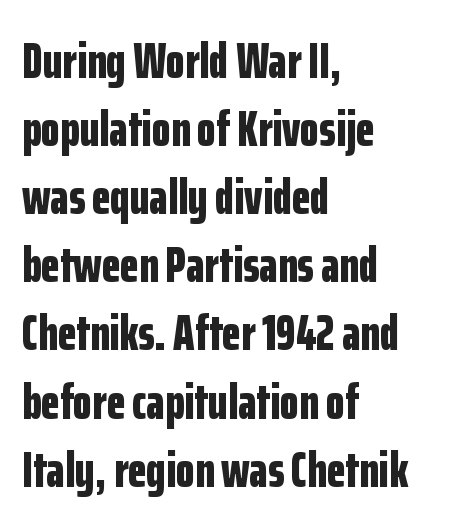
Q: Is the text bold? A: Yes.
Q: Is the text italic (slanted)? A: No, it is upright.
Q: Is the typeface a serif or a sans-serif typeface? A: Sans-serif.
Q: Is the text underlined? A: No.
Q: How is the paragraph aligned? A: Left-aligned.
Q: Is the spacing between letters normal or unusually wide? A: Normal.
Q: Is the spacing between lines tight, normal or loose? A: Normal.
Q: Width (condensed, normal, or wide)? A: Condensed.
Q: Stroke contrast? A: Low.
Q: x-height? A: Medium.
Q: Monospaced? A: No.
